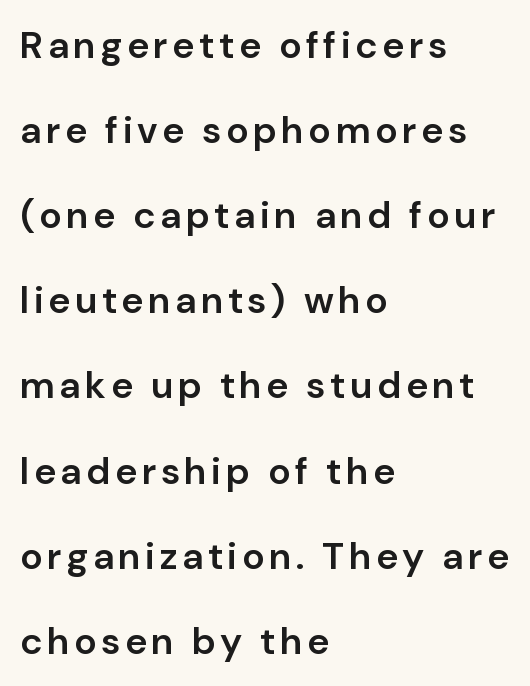
Each letter keeps its own natural width here, so spacing adapts to shape. The font is running at a semibold setting, under full bold. Glance below the letters and you will spot only blank space. Compared with typical paragraphs, the rows here are farther apart. Upright lettering throughout.
